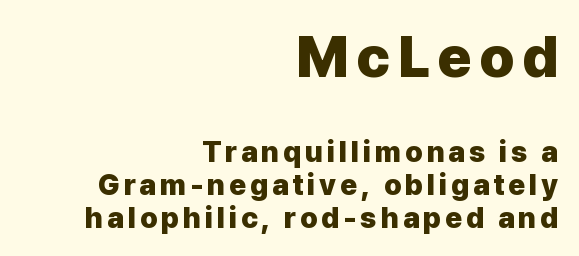
The composition opens big and finishes small. Each letter keeps its own natural width here, so spacing adapts to shape. Stroke terminals: plain, sans-serif. Any mark beneath the type? The region is blank.
